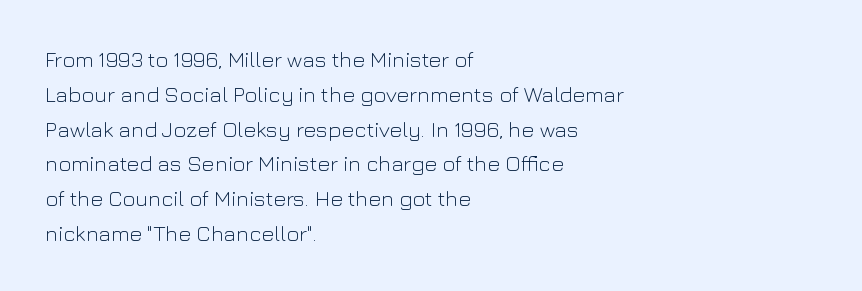
The image shows 22 px text type, upright; set left-aligned, normal line spacing (1.58x), normal letter spacing, not underlined.
